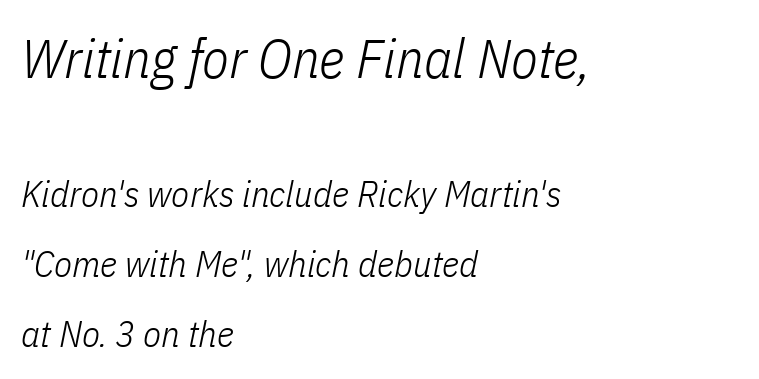
The image shows 55 px light, condensed type, italic (leaning right); set left-aligned, line spacing 1.89x, normal letter spacing, not underlined; the first (top) block is 1.49x larger; low stroke contrast and a medium x-height.
